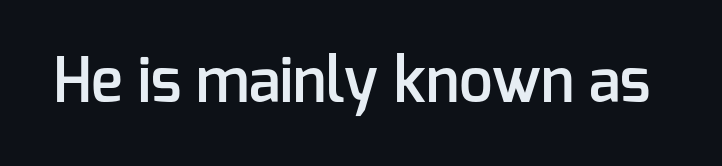
The image shows 60 px semibold sans-serif type, upright; set normal letter spacing, not underlined; low stroke contrast and a medium x-height.
